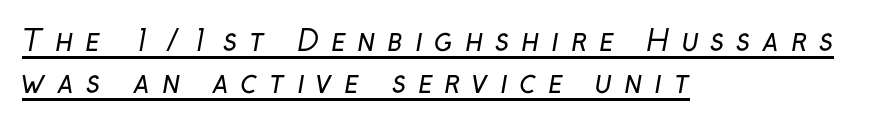
Q: Is the text bold? A: No.
Q: Is the typeface a serif or a sans-serif typeface? A: Sans-serif.
Q: Is the text underlined? A: Yes.
Q: How is the paragraph aligned? A: Left-aligned.
Q: Is the spacing between letters normal or unusually wide? A: Unusually wide.
Q: Is the spacing between lines tight, normal or loose? A: Normal.
Q: Width (condensed, normal, or wide)? A: Normal.
Q: Stroke contrast? A: Low.
Q: x-height? A: Medium.
Q: Monospaced? A: No.
